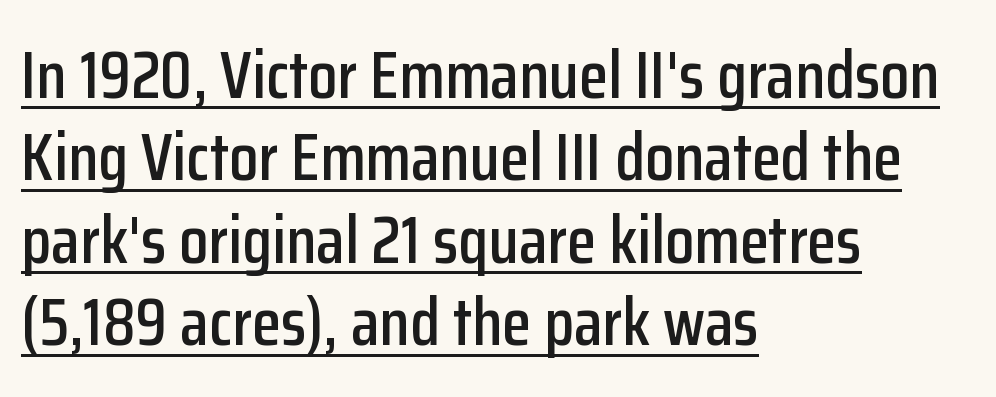
You could call the tracking neutral — neither tight nor loose. These lines are composed in type without serifs. The paragraph shown leans on its left margin. The rendering uses the underline text-decoration.
